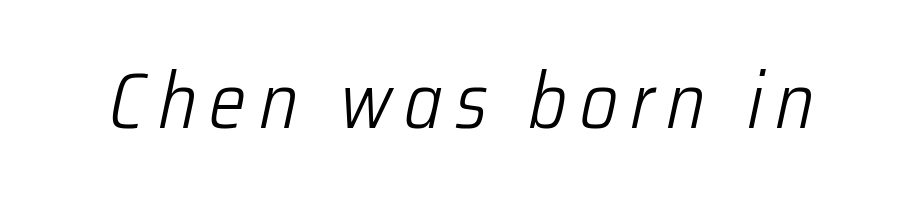
Q: Is the text bold? A: No.
Q: Is the text italic (slanted)? A: Yes, it leans right by about 12 degrees.
Q: Is the text underlined? A: No.
Q: Width (condensed, normal, or wide)? A: Condensed.
Q: Stroke contrast? A: Low.
Q: x-height? A: Medium.
Q: Monospaced? A: No.
